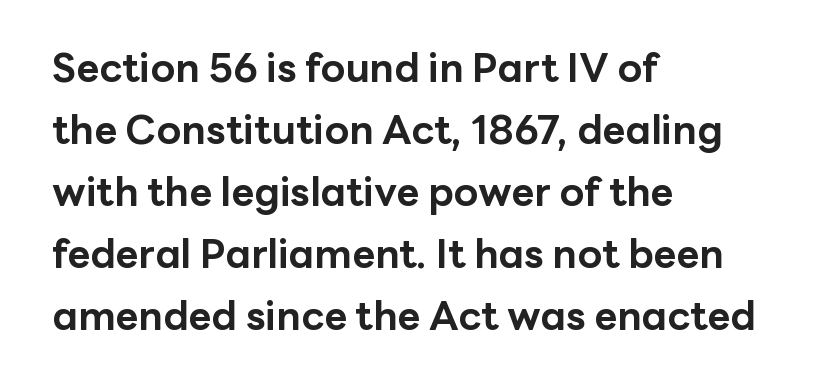
The image shows 40 px bold sans-serif type, upright; set left-aligned, normal line spacing (1.55x), normal letter spacing, not underlined; low stroke contrast and a medium x-height.
